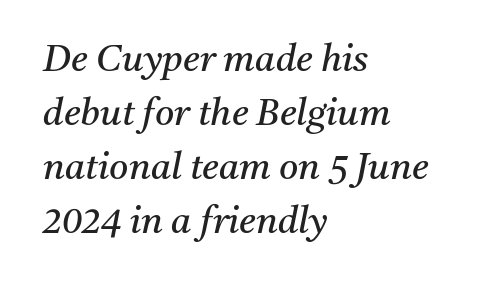
{"serif": "yes", "italic": "yes", "lean": "right", "slant_degrees": 11, "bold": "no", "weight": "regular", "width": "normal", "stroke_contrast": "medium", "x_height": "medium", "monospaced": "no", "underline": "no", "align": "left", "line_spacing": "normal", "line_spacing_ratio": 1.46, "letter_spacing": "normal", "letter_spacing_em": 0.0, "glyph_px": 37}
